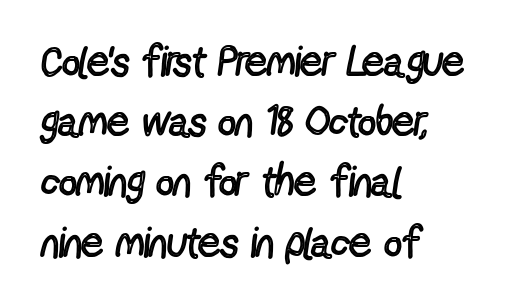
The image shows 43 px regular-weight, condensed sans-serif type; set left-aligned, normal line spacing (1.4x), normal letter spacing, not underlined; a medium x-height.
